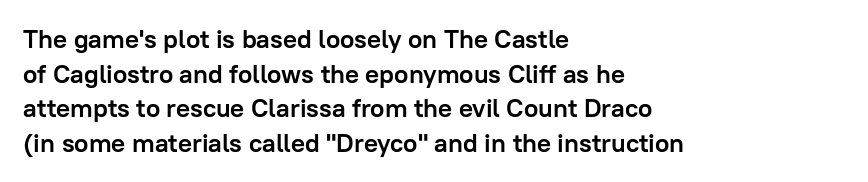
Q: Is the text bold? A: Yes.
Q: Is the text italic (slanted)? A: No, it is upright.
Q: Is the text underlined? A: No.
Q: How is the paragraph aligned? A: Left-aligned.
Q: Is the spacing between letters normal or unusually wide? A: Normal.
Q: Is the spacing between lines tight, normal or loose? A: Normal.
